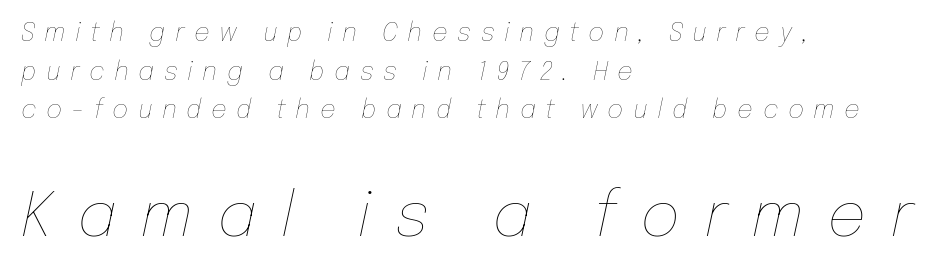
The strokes are not fattened; the text isn't bold. The letterforms stand isolated, each surrounded by extra space. Casual observation: everything's shoved over to the left. There's an unmistakable incline to the writing here. The passage shown is typed in a proportional face where columns would drift.
